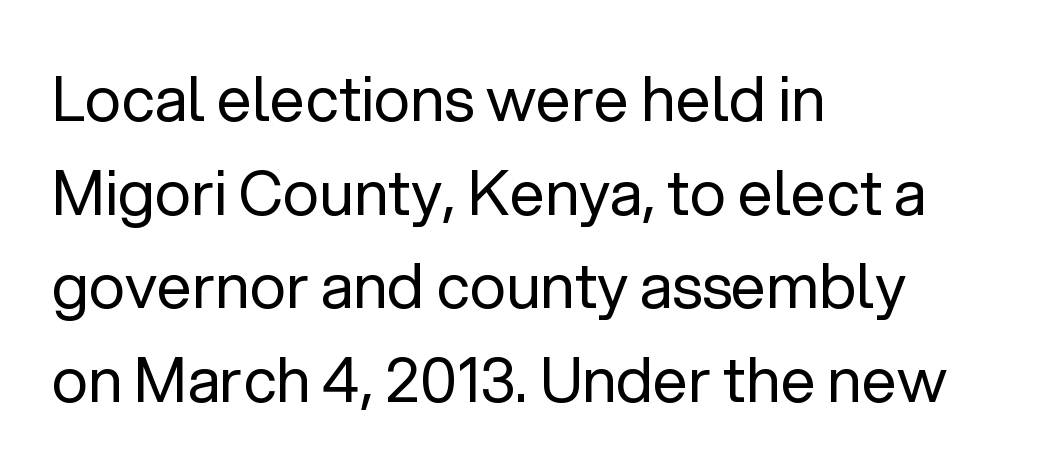
A typesetter would label this face a sans. The string is rendered with underlining switched off. Notice how descenders clear the ascenders below comfortably — that's standard leading. Ascenders rise straight up at ninety degrees. The horizontal fit of the characters is conventional and even.
